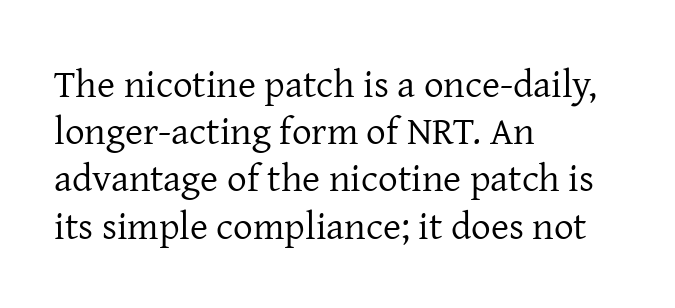
Default kerning and tracking; the words read as compact shapes. Line starts are locked; line ends wander. Think standard paragraph weight, or any step lighter than that. The specimen omits any rule beneath the text block's lines. Ordinary non-slanted type is in use. Think of a printed novel: that variable character pitch is what you see here.
